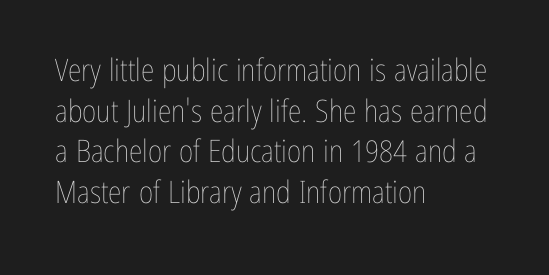
Proportional: the letters do not fall into vertical columns. The passage shown is not bold in any degree. Does extra space separate the letters? No, they use regular spacing. Short and long lines alike share a common starting point at left. Each row of text sits above clean, open space. The letters stand straight up with perfectly vertical stems.
